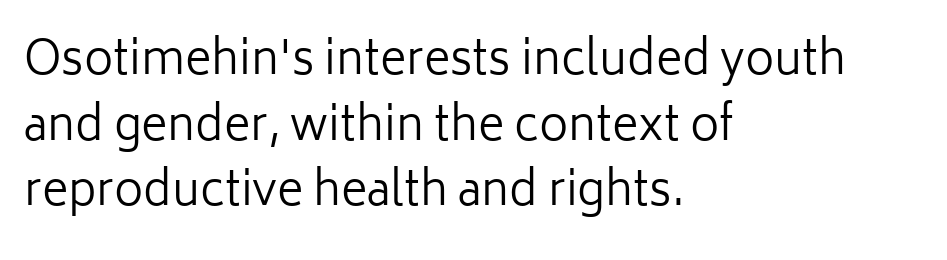
{"serif": "no", "italic": "no", "bold": "no", "weight": "regular", "width": "normal", "stroke_contrast": "low", "x_height": "medium", "monospaced": "no", "underline": "no", "align": "left", "line_spacing": "normal", "line_spacing_ratio": 1.46, "letter_spacing": "normal", "letter_spacing_em": 0.0, "glyph_px": 45}
